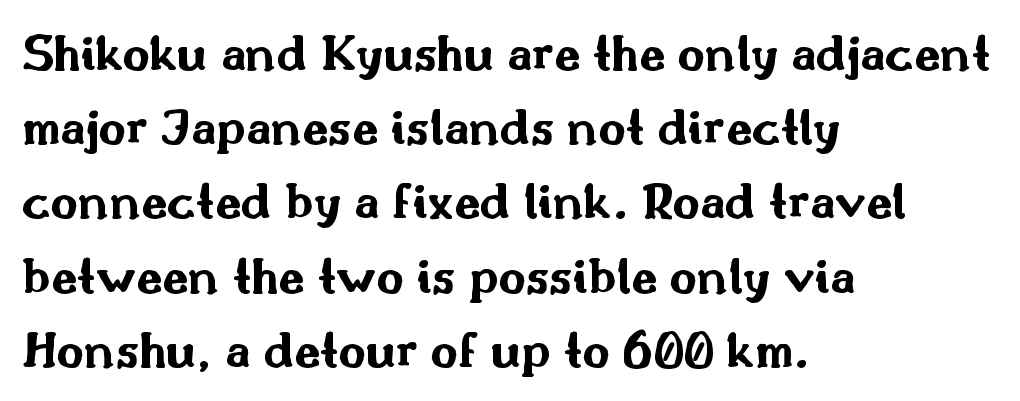
Q: Is the text bold? A: Yes.
Q: Is the text italic (slanted)? A: No, it is upright.
Q: Is the typeface a serif or a sans-serif typeface? A: Sans-serif.
Q: Is the text underlined? A: No.
Q: How is the paragraph aligned? A: Left-aligned.
Q: Is the spacing between letters normal or unusually wide? A: Normal.
Q: Is the spacing between lines tight, normal or loose? A: Normal.
Q: Width (condensed, normal, or wide)? A: Wide.
Q: Stroke contrast? A: Medium.
Q: x-height? A: Small.
Q: Monospaced? A: No.
